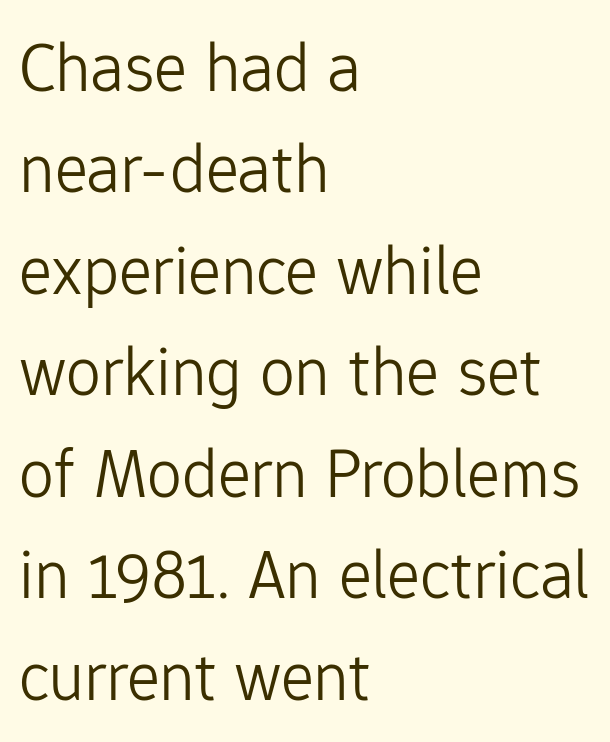
Q: Is the text bold? A: No.
Q: Is the text italic (slanted)? A: No, it is upright.
Q: Is the typeface a serif or a sans-serif typeface? A: Sans-serif.
Q: Is the text underlined? A: No.
Q: How is the paragraph aligned? A: Left-aligned.
Q: Is the spacing between letters normal or unusually wide? A: Normal.
Q: Is the spacing between lines tight, normal or loose? A: Normal.
Q: Width (condensed, normal, or wide)? A: Normal.
Q: Stroke contrast? A: Low.
Q: x-height? A: Medium.
Q: Monospaced? A: No.
